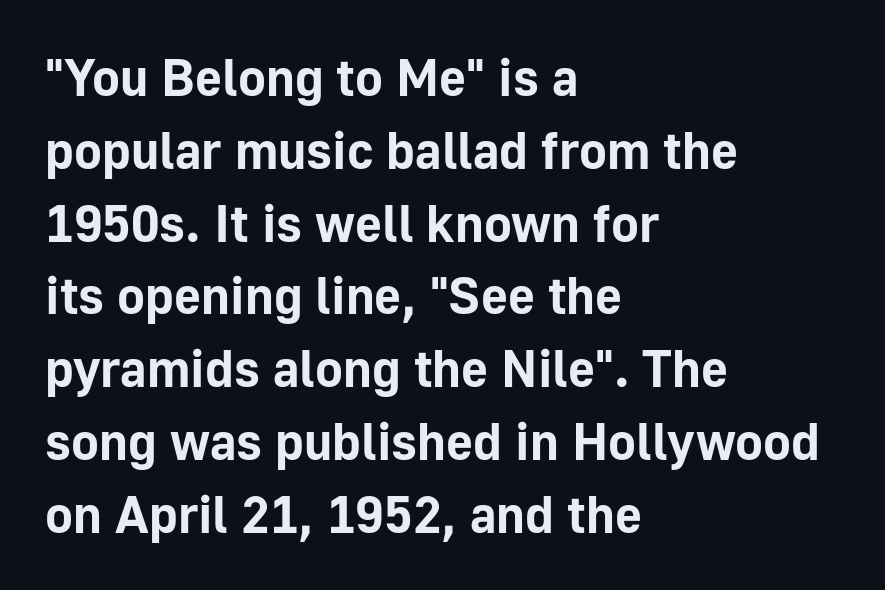
{"serif": "no", "italic": "no", "bold": "yes", "weight": "bold", "width": "normal", "stroke_contrast": "low", "x_height": "medium", "monospaced": "no", "underline": "no", "align": "left", "line_spacing": "normal", "line_spacing_ratio": 1.4, "letter_spacing": "normal", "letter_spacing_em": 0.0, "glyph_px": 52}
